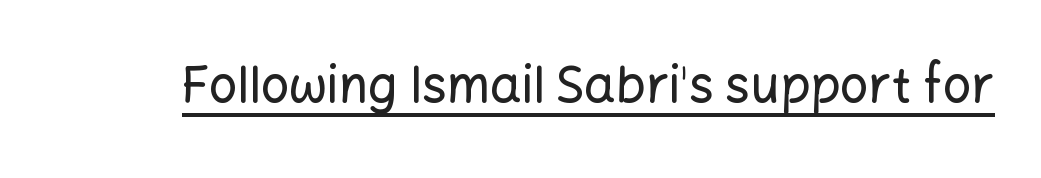
Q: Is the text italic (slanted)? A: No, it is upright.
Q: Is the typeface a serif or a sans-serif typeface? A: Sans-serif.
Q: Is the text underlined? A: Yes.
Q: Is the spacing between letters normal or unusually wide? A: Normal.
Q: Width (condensed, normal, or wide)? A: Normal.
Q: Stroke contrast? A: Low.
Q: x-height? A: Medium.
Q: Monospaced? A: No.
